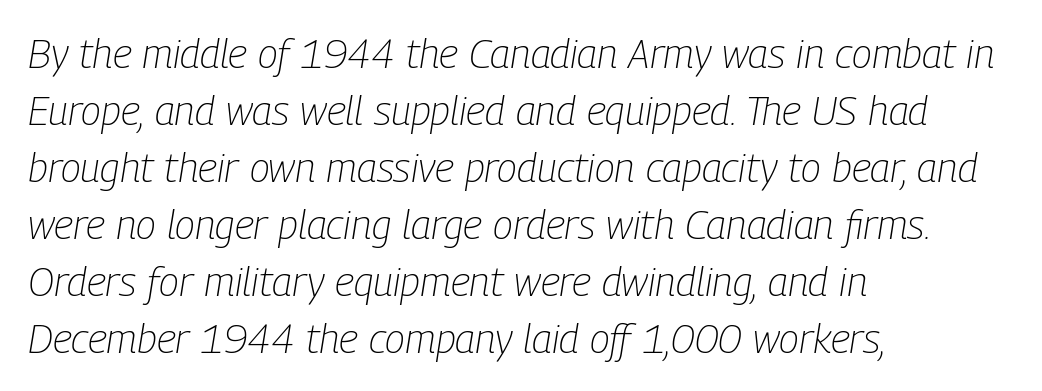
Q: Is the text bold? A: No.
Q: Is the text italic (slanted)? A: Yes, it leans right by about 9 degrees.
Q: Is the text underlined? A: No.
Q: How is the paragraph aligned? A: Left-aligned.
Q: Is the spacing between letters normal or unusually wide? A: Normal.
Q: Is the spacing between lines tight, normal or loose? A: Normal.
Q: Width (condensed, normal, or wide)? A: Condensed.
Q: Stroke contrast? A: Low.
Q: x-height? A: Medium.
Q: Monospaced? A: No.
